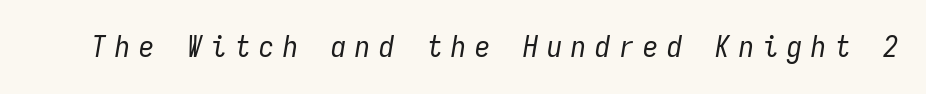
{"italic": "yes", "lean": "right", "slant_degrees": 9, "bold": "no", "weight": "regular", "width": "condensed", "stroke_contrast": "low", "x_height": "medium", "monospaced": "yes", "underline": "no", "letter_spacing": "wide", "letter_spacing_em": 0.3, "glyph_px": 30}
